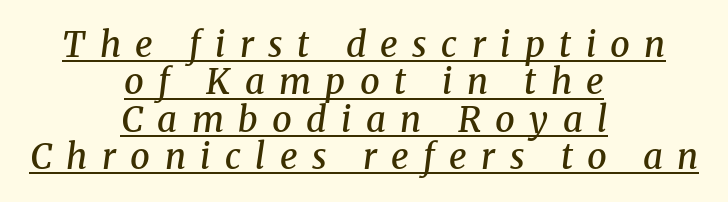
{"serif": "yes", "italic": "yes", "lean": "right", "slant_degrees": 8, "bold": "semi", "weight": "semibold", "width": "normal", "stroke_contrast": "medium", "x_height": "medium", "monospaced": "no", "underline": "yes", "align": "center", "line_spacing": "tight", "line_spacing_ratio": 1.07, "letter_spacing": "wide", "letter_spacing_em": 0.41, "glyph_px": 35}
